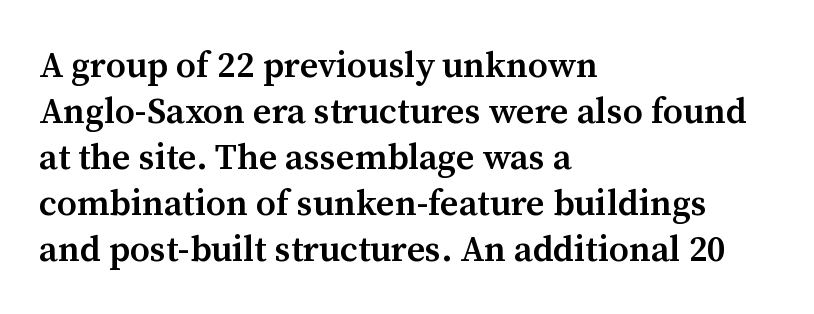
The image shows 36 px semibold serif type, upright; set left-aligned, normal line spacing (1.28x), normal letter spacing, not underlined; medium stroke contrast and a medium x-height.
